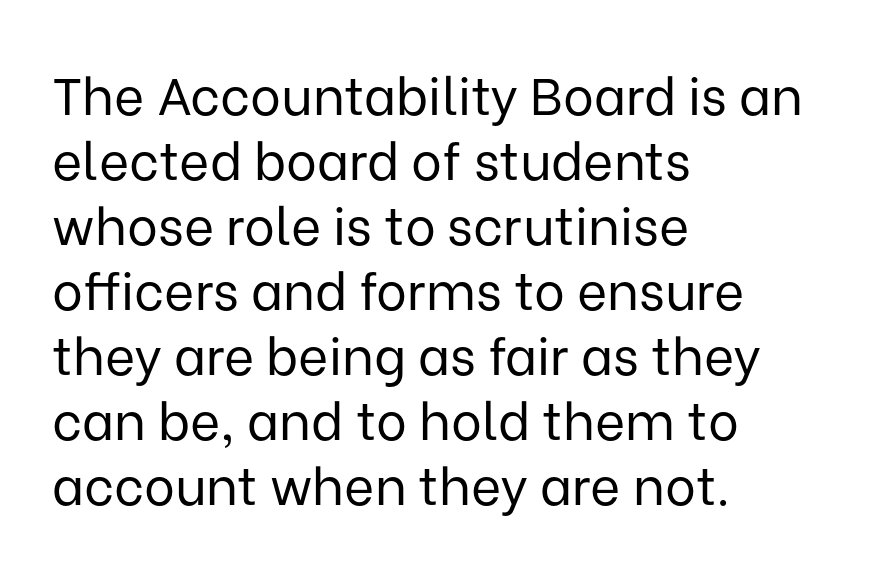
The image shows 52 px regular-weight sans-serif type, upright; set left-aligned, normal line spacing (1.25x), normal letter spacing, not underlined; low stroke contrast and a medium x-height.
